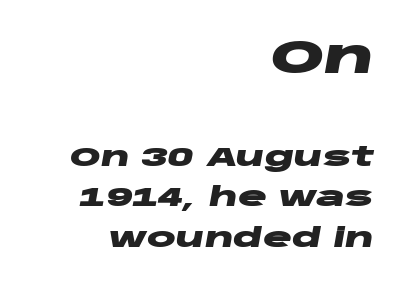
The image shows 47 px heavy, wide type, italic (leaning right); set right-aligned, normal line spacing (1.51x), normal letter spacing, not underlined; the first (top) block is 1.74x larger; low stroke contrast and a large x-height.
